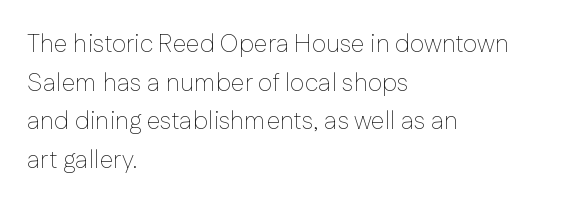
{"italic": "no", "bold": "no", "underline": "no", "align": "left", "line_spacing": "normal", "line_spacing_ratio": 1.55, "letter_spacing": "normal", "letter_spacing_em": 0.0, "glyph_px": 25}
